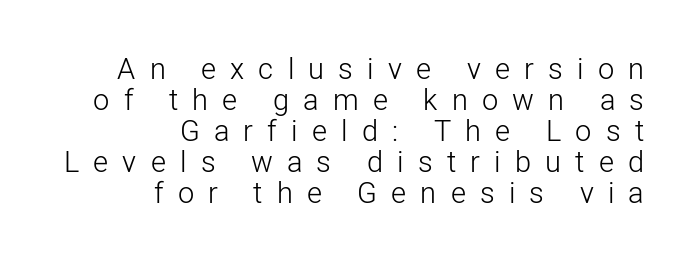
To sum up the face: it is a sans, with no serifs. Check the space under the baseline: it is left empty. The letters stand upright; this is a roman face. Character widths vary here, with narrow letters taking less room than wide ones. These glyphs show unthickened strokes, regular width or finer. How would I describe the line gaps? Narrow and economical.
